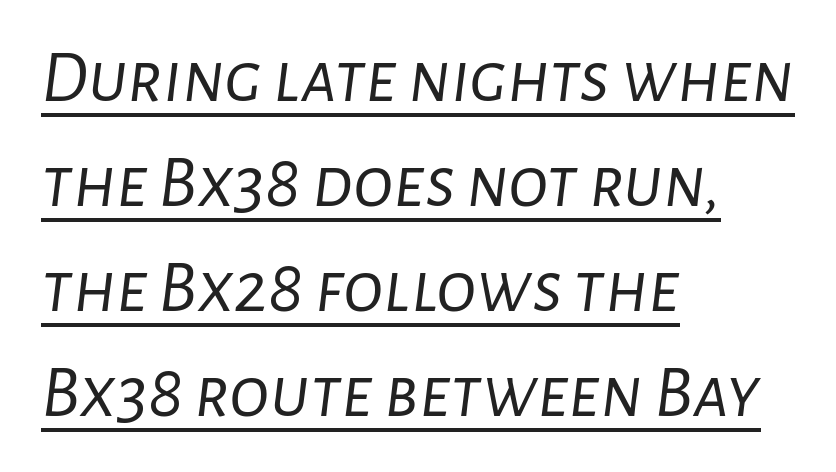
{"italic": "yes", "lean": "right", "slant_degrees": 7, "bold": "no", "weight": "light", "width": "normal", "stroke_contrast": "low", "x_height": "medium", "monospaced": "no", "underline": "yes", "align": "left", "line_spacing": "normal", "line_spacing_ratio": 1.4, "letter_spacing": "normal", "letter_spacing_em": 0.0, "glyph_px": 75}
